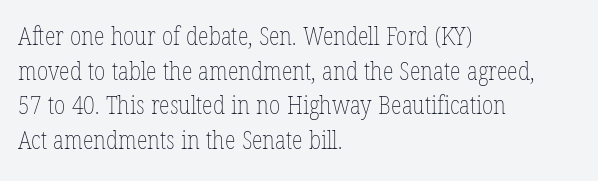
The image shows 25 px text type, upright; set left-aligned, normal line spacing (1.39x), normal letter spacing, not underlined.
